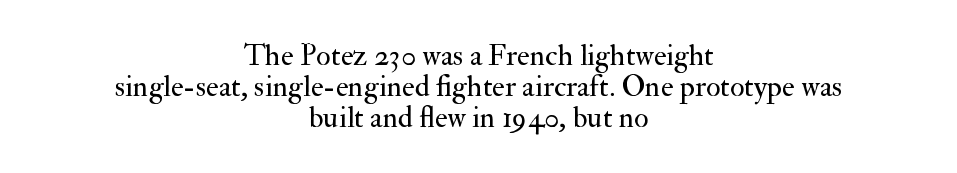
Is this a heavy cut? Hardly; it is regular or lighter. The rag falls on both sides of this text block equally. Ascenders rise straight up at ninety degrees. Is this a fixed-width face? No — the glyphs have proportional, varying widths.
